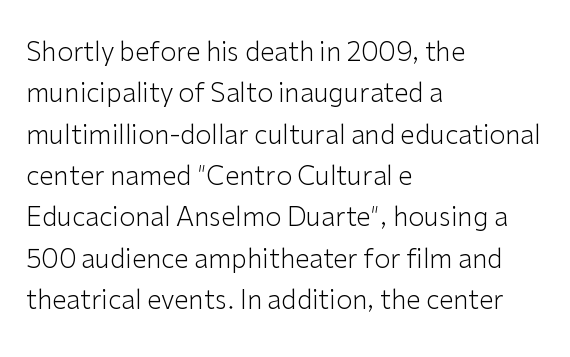
Each stroke keeps to a modest, everyday thickness or less. Whoever set this chose a conventional vertical rhythm. Caption: multi-line text, flush left, ragged right. Underlining? Definitely not there.
